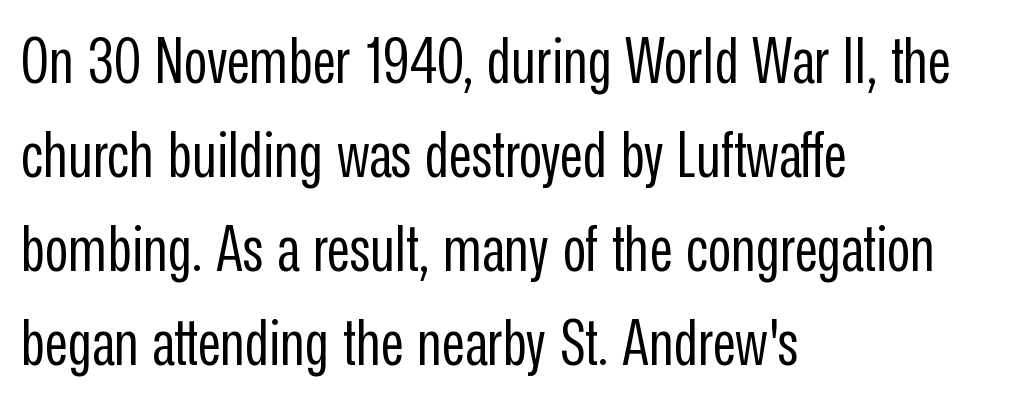
Q: Is the text bold? A: No.
Q: Is the text italic (slanted)? A: No, it is upright.
Q: Is the typeface a serif or a sans-serif typeface? A: Sans-serif.
Q: Is the text underlined? A: No.
Q: How is the paragraph aligned? A: Left-aligned.
Q: Is the spacing between letters normal or unusually wide? A: Normal.
Q: Is the spacing between lines tight, normal or loose? A: Normal.
Q: Width (condensed, normal, or wide)? A: Condensed.
Q: Stroke contrast? A: Low.
Q: x-height? A: Medium.
Q: Monospaced? A: No.
